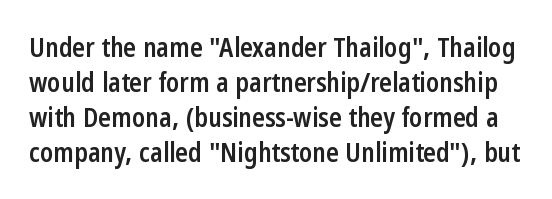
{"italic": "no", "bold": "semi", "underline": "no", "line_spacing": "normal", "line_spacing_ratio": 1.34, "letter_spacing": "normal", "letter_spacing_em": 0.0, "glyph_px": 26}
